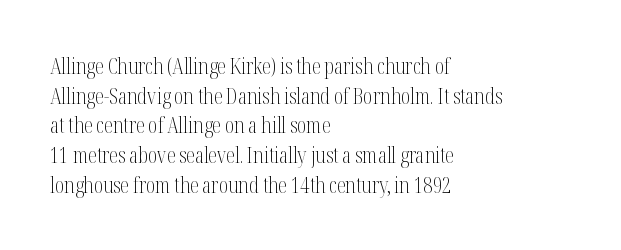
Q: Is the text bold? A: No.
Q: Is the text italic (slanted)? A: No, it is upright.
Q: Is the text underlined? A: No.
Q: How is the paragraph aligned? A: Left-aligned.
Q: Is the spacing between letters normal or unusually wide? A: Normal.
Q: Is the spacing between lines tight, normal or loose? A: Normal.
